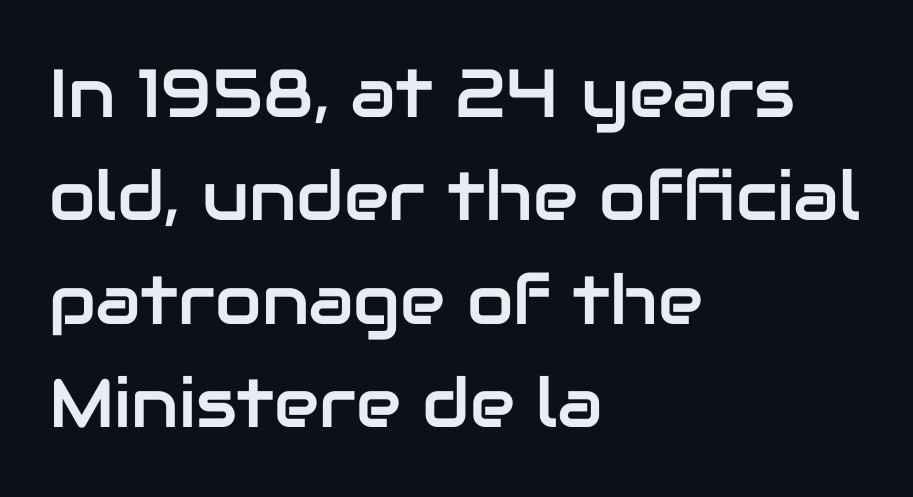
Classification — sans serif. A typesetter would call this leading conventional body-copy spacing. Horizontal alignment here is leftward, the default for most running prose. The passage shown is not underscored anywhere. How are the letters spaced? Ordinarily, with no added tracking.
